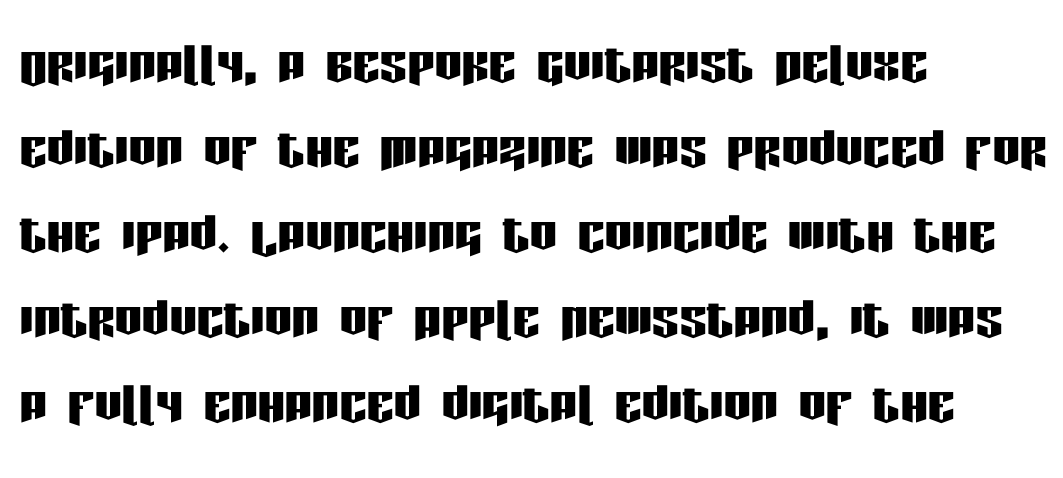
{"serif": "no", "italic": "no", "width": "condensed", "stroke_contrast": "low", "x_height": "large", "monospaced": "no", "underline": "no", "align": "left", "line_spacing": "normal", "line_spacing_ratio": 1.25, "letter_spacing": "normal", "letter_spacing_em": 0.0, "glyph_px": 68}
